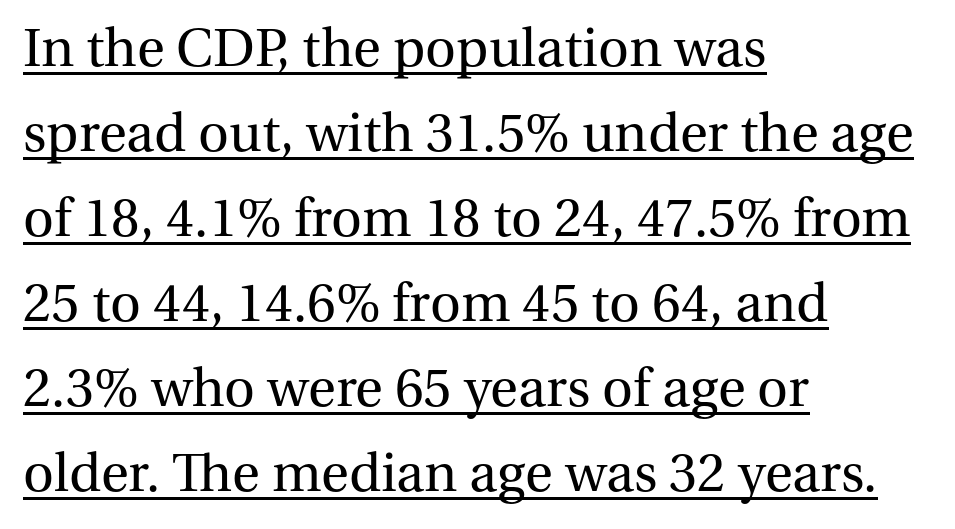
Q: Is the text bold? A: No.
Q: Is the text italic (slanted)? A: No, it is upright.
Q: Is the typeface a serif or a sans-serif typeface? A: Serif.
Q: Is the text underlined? A: Yes.
Q: How is the paragraph aligned? A: Left-aligned.
Q: Is the spacing between letters normal or unusually wide? A: Normal.
Q: Is the spacing between lines tight, normal or loose? A: Normal.
Q: Width (condensed, normal, or wide)? A: Normal.
Q: Stroke contrast? A: Medium.
Q: x-height? A: Medium.
Q: Monospaced? A: No.
